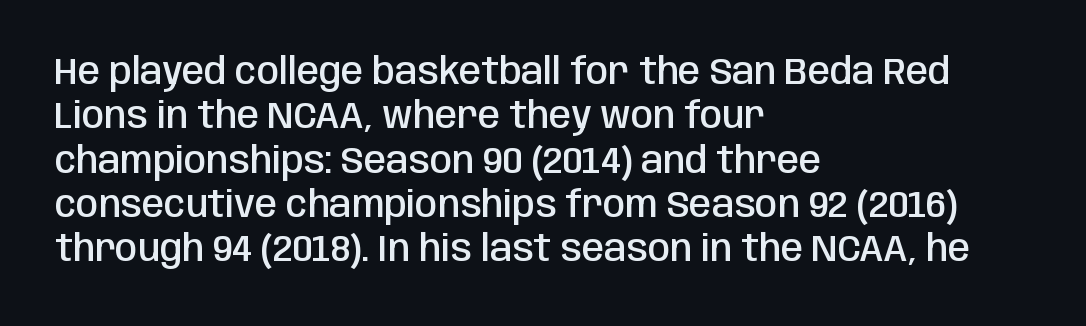
A typesetter would call this proportional, since set widths differ per character. Ordinary non-slanted type is in use. Inter-character spacing is left at the font's built-in metrics. Quick note: underline off. Notice how the passage keeps a crisp vertical edge on the left only.
